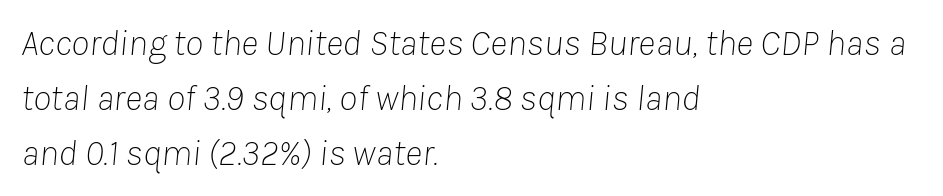
Is there much room between lines? A standard amount, neither cramped nor airy. The passage is arranged the way most books set body copy — flush left. The lettering tilts uniformly, giving the passage an italic look. Here the designer chose a conventional face with non-uniform glyph widths. Underlining? Definitely not there. Vertical stems look standard width or narrower in stroke.
